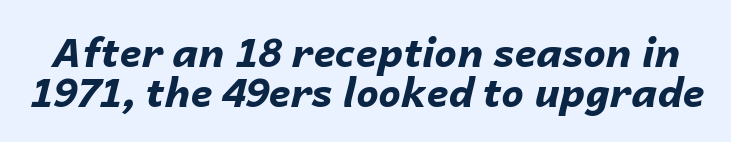
The image shows 40 px bold type, italic (leaning right); set tight line spacing (1.01x), normal letter spacing, not underlined; low stroke contrast and a medium x-height.
